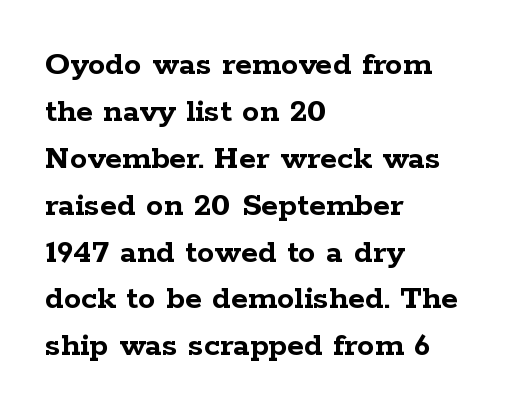
Baseline-to-baseline distance is the conventional proportion of letter height. Does the copy run flush right? No — it runs flush left. Think of a printed novel: that variable character pitch is what you see here. Does extra space separate the letters? No, they use regular spacing. A bare baseline throughout the passage. In terms of posture, this sample is upright.
